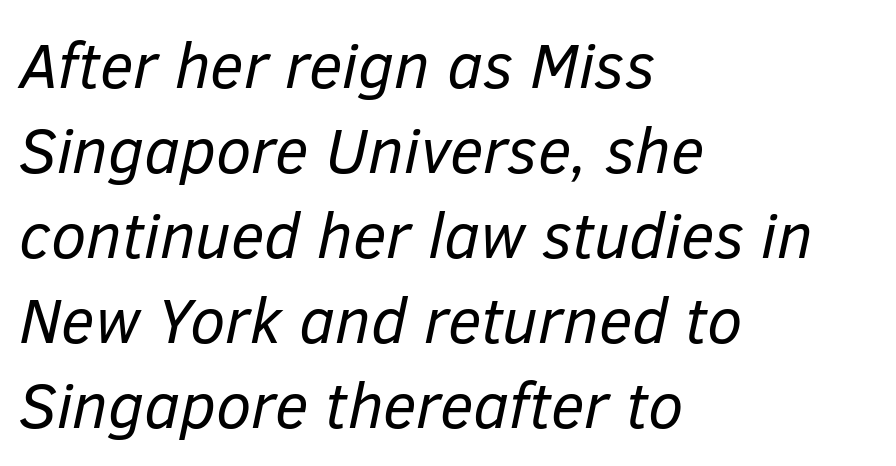
The image shows 64 px regular-weight type, italic (leaning right); set left-aligned, normal line spacing (1.33x), normal letter spacing, not underlined; low stroke contrast and a medium x-height.
